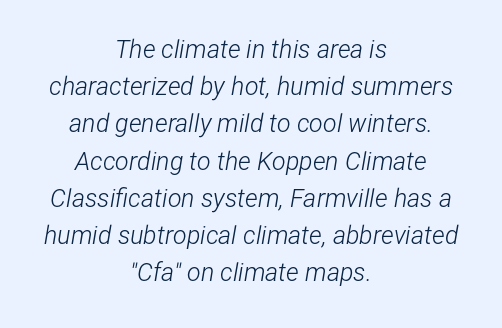
The image shows 25 px text type, italic (leaning right); set centered, normal line spacing (1.49x), normal letter spacing, not underlined.
